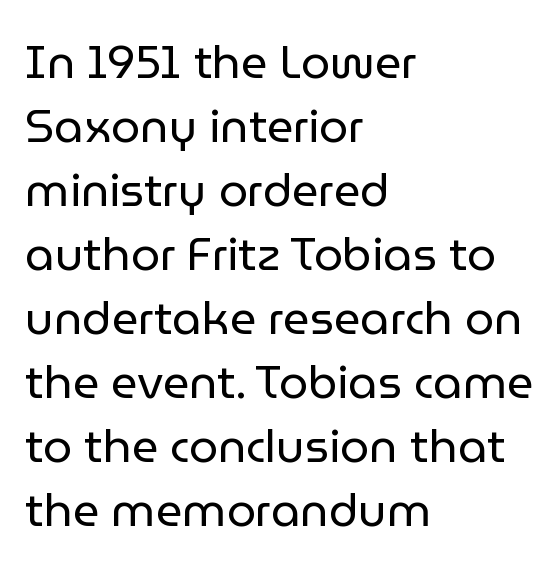
Q: Is the text bold? A: No.
Q: Is the text italic (slanted)? A: No, it is upright.
Q: Is the typeface a serif or a sans-serif typeface? A: Sans-serif.
Q: Is the text underlined? A: No.
Q: How is the paragraph aligned? A: Left-aligned.
Q: Is the spacing between letters normal or unusually wide? A: Normal.
Q: Is the spacing between lines tight, normal or loose? A: Normal.
Q: Width (condensed, normal, or wide)? A: Normal.
Q: Stroke contrast? A: Low.
Q: x-height? A: Medium.
Q: Monospaced? A: No.
